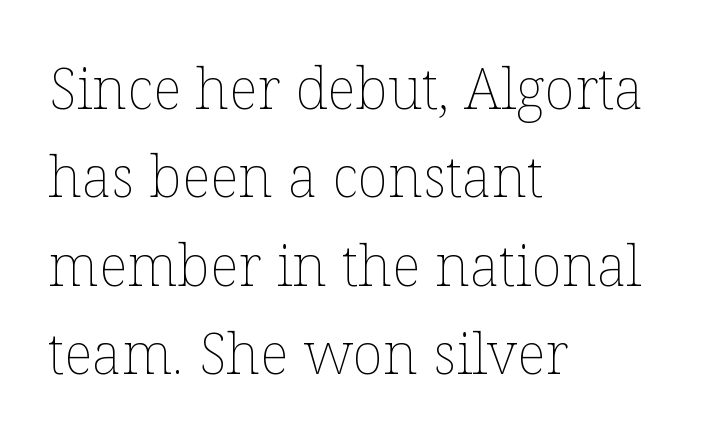
The letters stand upright; this is a roman face. The baseline area is clear. A typesetter would call this proportional, since set widths differ per character. The type is set solid horizontally, with unmodified tracking.
